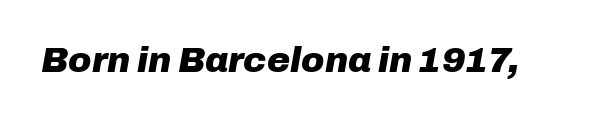
Spacing verdict: proportional, widths tailored to each character. The type is set solid horizontally, with unmodified tracking. Chunky letters — that's bold for sure. Is the type slanted? Yes — the strokes lean at a clear angle. Check under the words: just untouched page.
